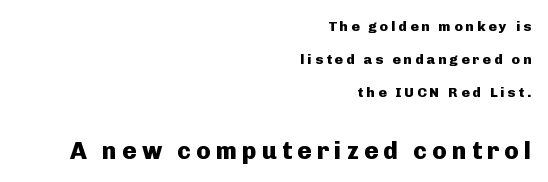
{"italic": "no", "bold": "yes", "underline": "no", "align": "right", "line_spacing": "loose", "line_spacing_ratio": 2.37, "letter_spacing": "wide", "letter_spacing_em": 0.22, "larger_block": "second", "size_ratio": 1.71, "glyph_px": 24}
